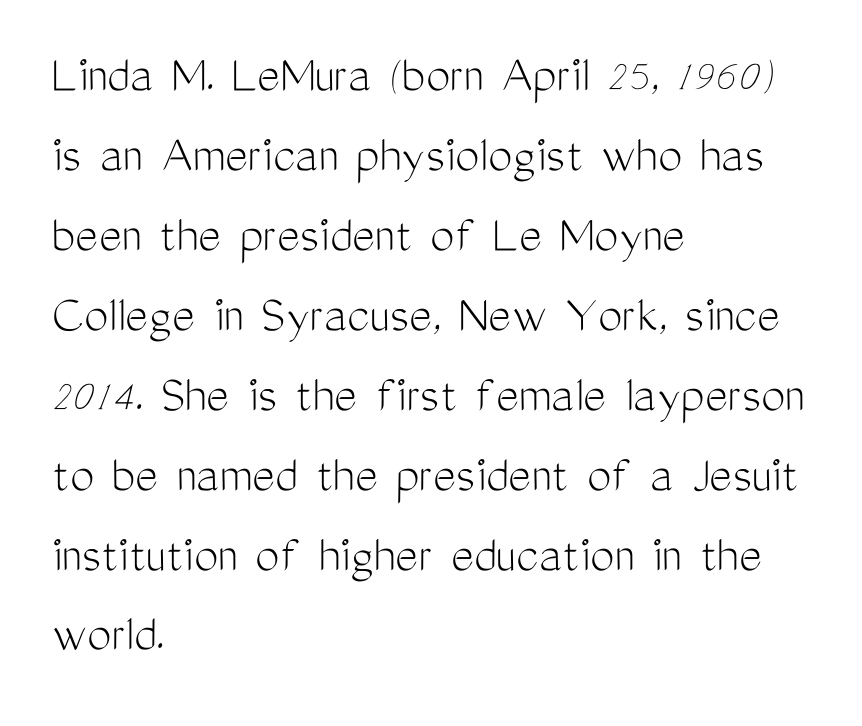
{"serif": "no", "italic": "no", "bold": "no", "weight": "light", "width": "condensed", "stroke_contrast": "medium", "x_height": "medium", "monospaced": "no", "underline": "no", "align": "left", "line_spacing": "normal", "line_spacing_ratio": 1.48, "letter_spacing": "normal", "letter_spacing_em": 0.0, "glyph_px": 54}
